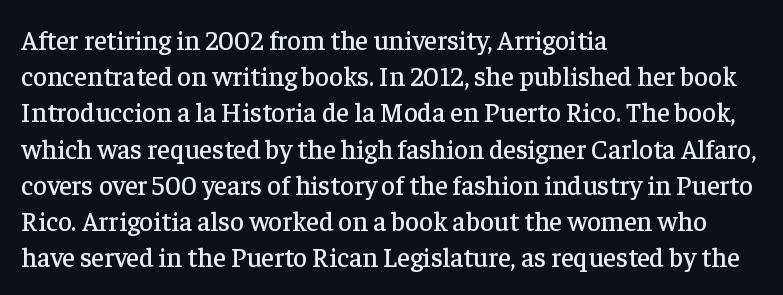
A normal amount of white space separates one row of letters from the next. Rendered with straight, roman letterforms. Rule under the text: the space is simply empty. Glyph-to-glyph distance matches everyday printed text. Horizontal alignment here is leftward, the default for most running prose.
